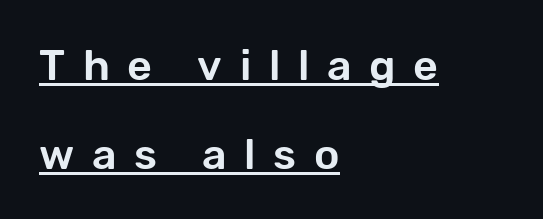
In designer terms, the underline attribute is active on this setting. Compared with typical body copy, the letter spacing here is much looser. Every row of glyphs begins at an identical x-position on the left. Observe the absence of serifs on each vertical stroke in this sample.
